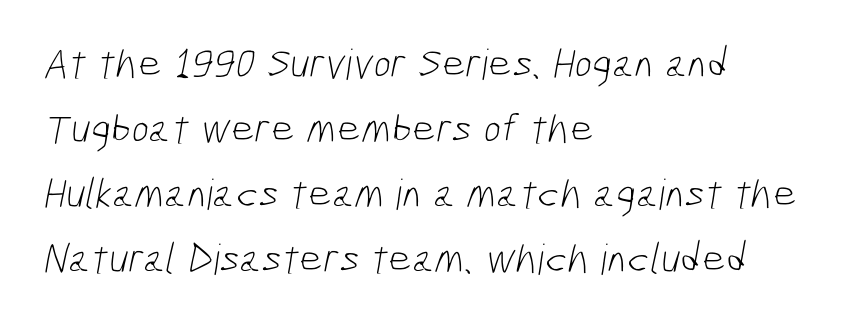
The image shows 42 px light, condensed sans-serif type; set left-aligned, normal line spacing (1.55x), normal letter spacing, not underlined; low stroke contrast and a medium x-height.
